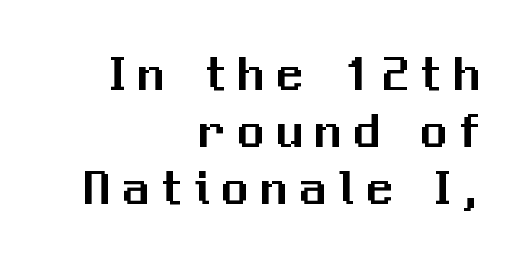
Here the glyphs are tracked loosely, breaking word shapes into spaced letters. A roman cut, with each character standing at attention. You can tell from the bare stems that sans-serif type was used. Reading down the column, the eye jumps only a short way to each next line. The passage shown is typed in a proportional face where columns would drift.
